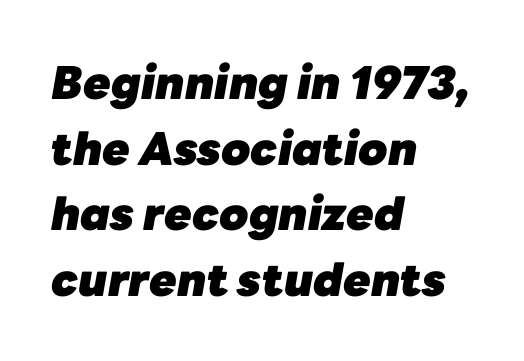
Q: Is the text bold? A: Yes.
Q: Is the text italic (slanted)? A: Yes, it leans right by about 10 degrees.
Q: Is the text underlined? A: No.
Q: How is the paragraph aligned? A: Left-aligned.
Q: Is the spacing between letters normal or unusually wide? A: Normal.
Q: Is the spacing between lines tight, normal or loose? A: Normal.
Q: Width (condensed, normal, or wide)? A: Normal.
Q: Stroke contrast? A: Low.
Q: x-height? A: Medium.
Q: Monospaced? A: No.
